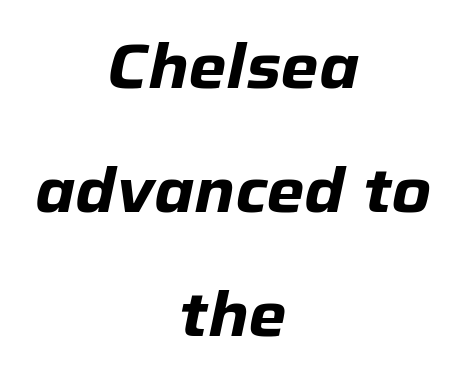
Varying glyph widths throughout — classic text-font behaviour. The letters are slanted; this is an italic face. Compared with an ordinary text face, these strokes are far heavier — a full bold. Every row of glyphs is offset so its center matches the block's center. Interline gaps are noticeably wide in this sample.
